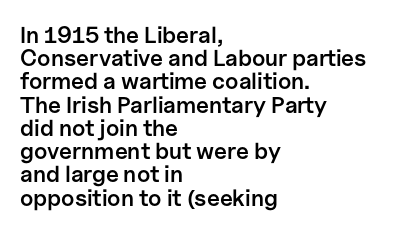
Q: Is the text bold? A: Semi-bold.
Q: Is the text italic (slanted)? A: No, it is upright.
Q: Is the text underlined? A: No.
Q: How is the paragraph aligned? A: Left-aligned.
Q: Is the spacing between letters normal or unusually wide? A: Normal.
Q: Is the spacing between lines tight, normal or loose? A: Tight.
